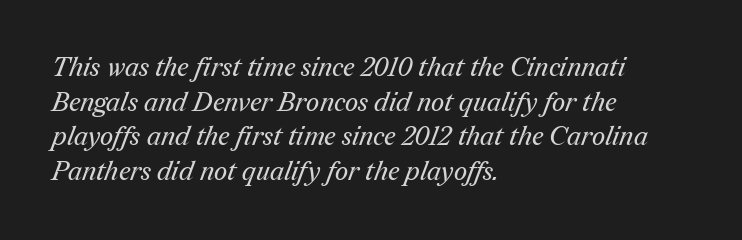
The passage shown stacks its lines at a standard gap. The lines in this sample share a left origin and differ only in where they stop. Words appear dense and cohesive because spacing is normal. Only glyphs here, with clear space below each row. Ink coverage per letter is moderate at most.
